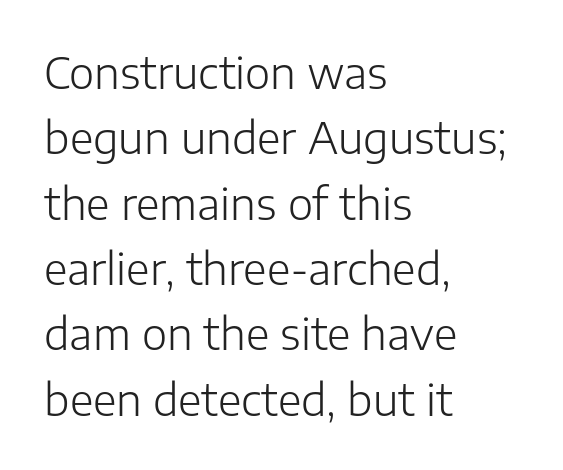
Q: Is the text bold? A: No.
Q: Is the text italic (slanted)? A: No, it is upright.
Q: Is the typeface a serif or a sans-serif typeface? A: Sans-serif.
Q: Is the text underlined? A: No.
Q: How is the paragraph aligned? A: Left-aligned.
Q: Is the spacing between letters normal or unusually wide? A: Normal.
Q: Is the spacing between lines tight, normal or loose? A: Normal.
Q: Width (condensed, normal, or wide)? A: Normal.
Q: Stroke contrast? A: Low.
Q: x-height? A: Medium.
Q: Monospaced? A: No.
